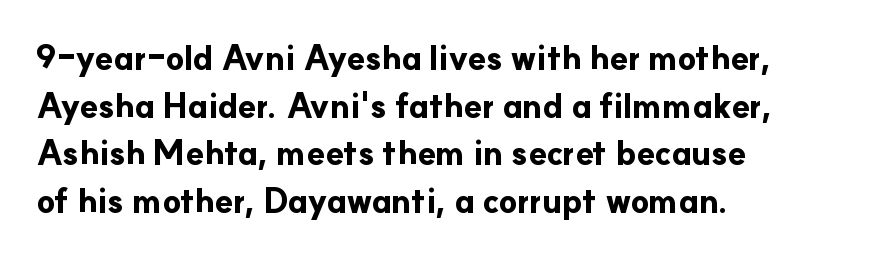
Q: Is the text bold? A: Yes.
Q: Is the text italic (slanted)? A: No, it is upright.
Q: Is the typeface a serif or a sans-serif typeface? A: Sans-serif.
Q: Is the text underlined? A: No.
Q: How is the paragraph aligned? A: Left-aligned.
Q: Is the spacing between letters normal or unusually wide? A: Normal.
Q: Is the spacing between lines tight, normal or loose? A: Normal.
Q: Width (condensed, normal, or wide)? A: Normal.
Q: Stroke contrast? A: Low.
Q: x-height? A: Small.
Q: Monospaced? A: No.
